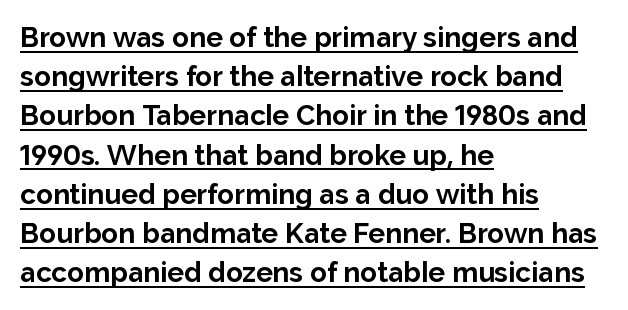
{"serif": "no", "italic": "no", "bold": "yes", "weight": "bold", "width": "normal", "stroke_contrast": "low", "x_height": "medium", "monospaced": "no", "underline": "yes", "align": "left", "line_spacing": "normal", "line_spacing_ratio": 1.4, "letter_spacing": "normal", "letter_spacing_em": 0.0, "glyph_px": 28}
